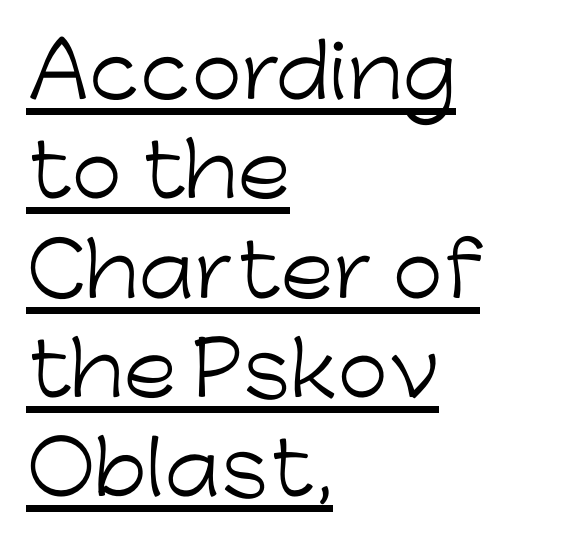
Q: Is the text bold? A: No.
Q: Is the text italic (slanted)? A: No, it is upright.
Q: Is the typeface a serif or a sans-serif typeface? A: Sans-serif.
Q: Is the text underlined? A: Yes.
Q: How is the paragraph aligned? A: Left-aligned.
Q: Is the spacing between letters normal or unusually wide? A: Normal.
Q: Is the spacing between lines tight, normal or loose? A: Normal.
Q: Width (condensed, normal, or wide)? A: Normal.
Q: Stroke contrast? A: Low.
Q: x-height? A: Medium.
Q: Monospaced? A: No.
